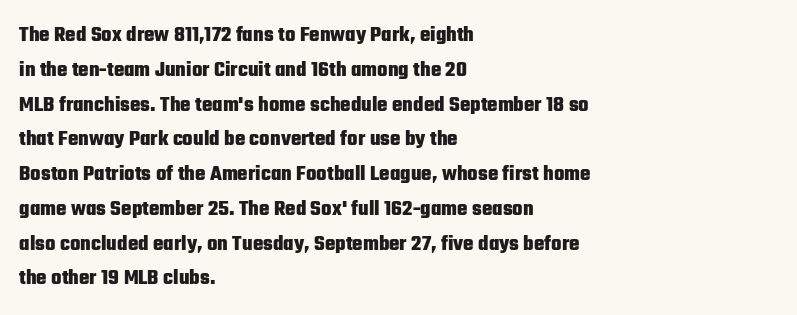
One-word summary of the alignment: left. Characters remain perfectly vertical along every line. Words float on clear page, feet unadorned. Look at the tracking — it's just the regular setting, nothing added.
